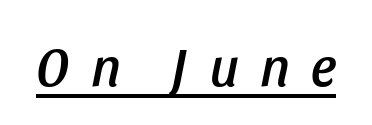
{"italic": "yes", "lean": "right", "slant_degrees": 11, "width": "condensed", "stroke_contrast": "low", "x_height": "large", "monospaced": "no", "underline": "yes", "letter_spacing": "wide", "letter_spacing_em": 0.39, "glyph_px": 55}
